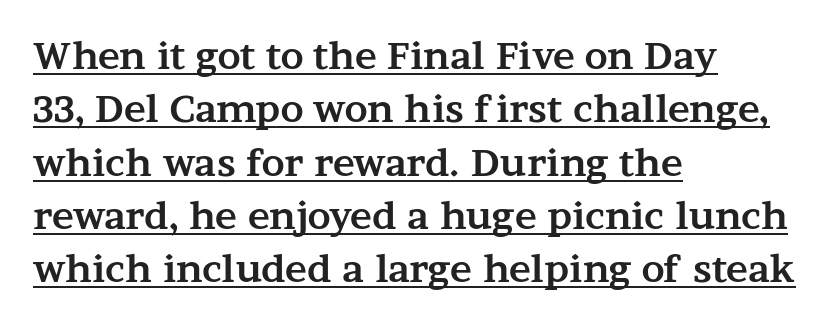
Quick note: not italic, upright. If you drew a ruler down the left edge, every line would touch it. Each word holds together tightly as a unit, with standard inter-letter gaps. Spacing verdict: proportional, widths tailored to each character.
